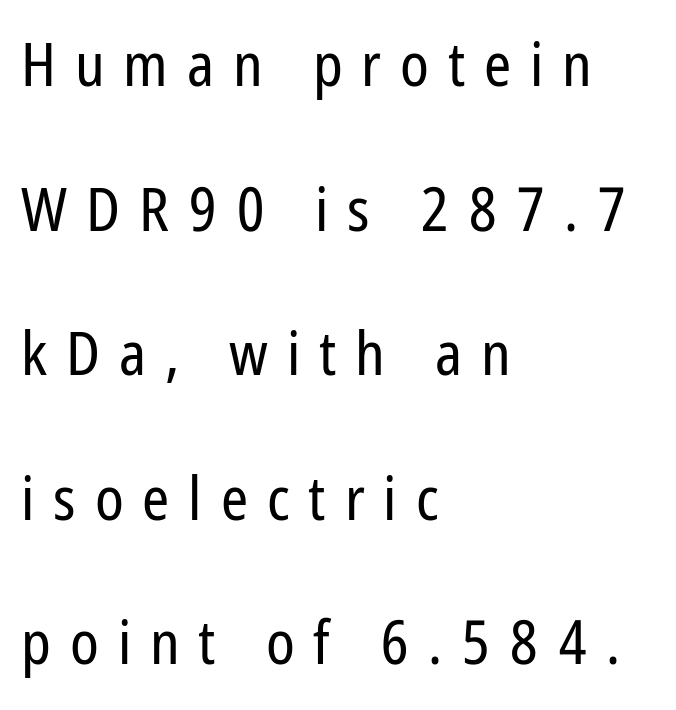
{"serif": "no", "italic": "no", "bold": "no", "weight": "regular", "width": "condensed", "stroke_contrast": "low", "x_height": "medium", "monospaced": "no", "underline": "no", "align": "left", "line_spacing": "loose", "line_spacing_ratio": 2.37, "letter_spacing": "wide", "letter_spacing_em": 0.31, "glyph_px": 61}
